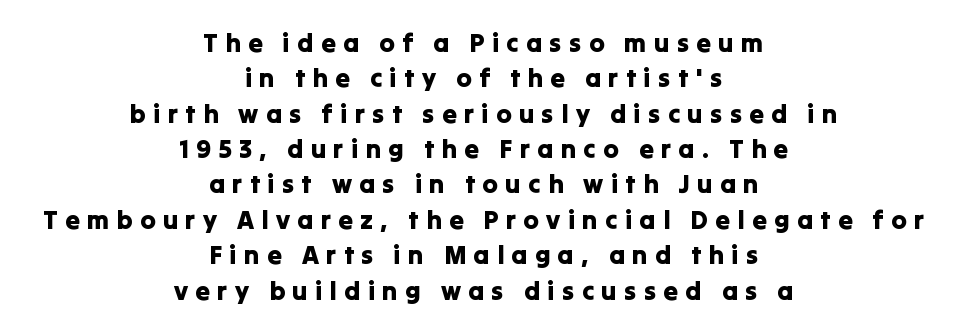
{"italic": "no", "underline": "no", "align": "center", "line_spacing": "normal", "line_spacing_ratio": 1.36, "letter_spacing": "wide", "letter_spacing_em": 0.28, "glyph_px": 26}
